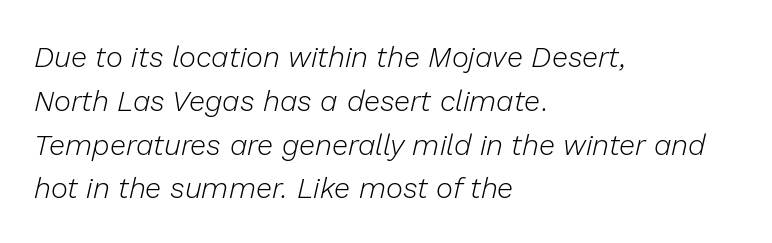
Q: Is the text bold? A: No.
Q: Is the text italic (slanted)? A: Yes, it leans right by about 13 degrees.
Q: Is the text underlined? A: No.
Q: How is the paragraph aligned? A: Left-aligned.
Q: Is the spacing between letters normal or unusually wide? A: Normal.
Q: Is the spacing between lines tight, normal or loose? A: Normal.
Q: Width (condensed, normal, or wide)? A: Normal.
Q: Stroke contrast? A: Low.
Q: x-height? A: Medium.
Q: Monospaced? A: No.
